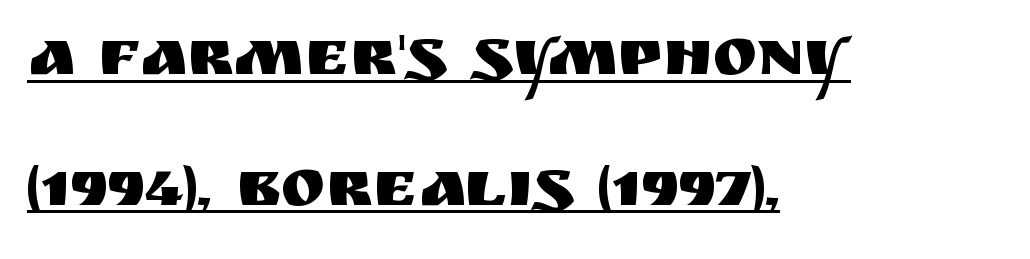
Q: Is the text italic (slanted)? A: No, it is upright.
Q: Is the typeface a serif or a sans-serif typeface? A: Sans-serif.
Q: Is the text underlined? A: Yes.
Q: How is the paragraph aligned? A: Left-aligned.
Q: Is the spacing between letters normal or unusually wide? A: Normal.
Q: Is the spacing between lines tight, normal or loose? A: Loose.
Q: Width (condensed, normal, or wide)? A: Normal.
Q: Stroke contrast? A: Medium.
Q: x-height? A: Large.
Q: Monospaced? A: No.
